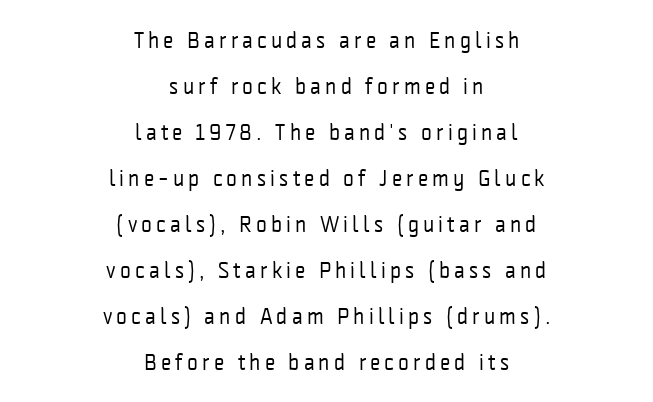
The image shows 23 px text type, upright; set centered, loose line spacing (2.0x), not underlined.
